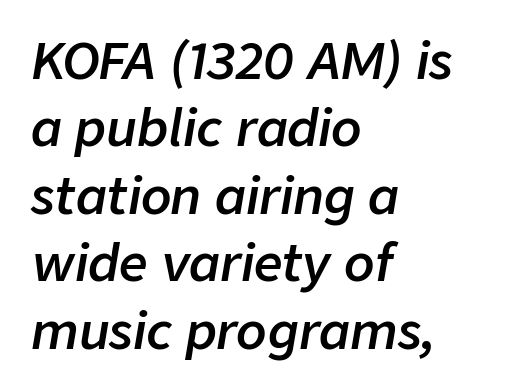
The vertical gap from one line to the next is medium. Here the designer chose a conventional face with non-uniform glyph widths. Typesetter's note: demi weight, one step under bold. Where is the straight margin? On the left. Words float on clear page, feet unadorned. The letters are slanted; this is an italic face.
